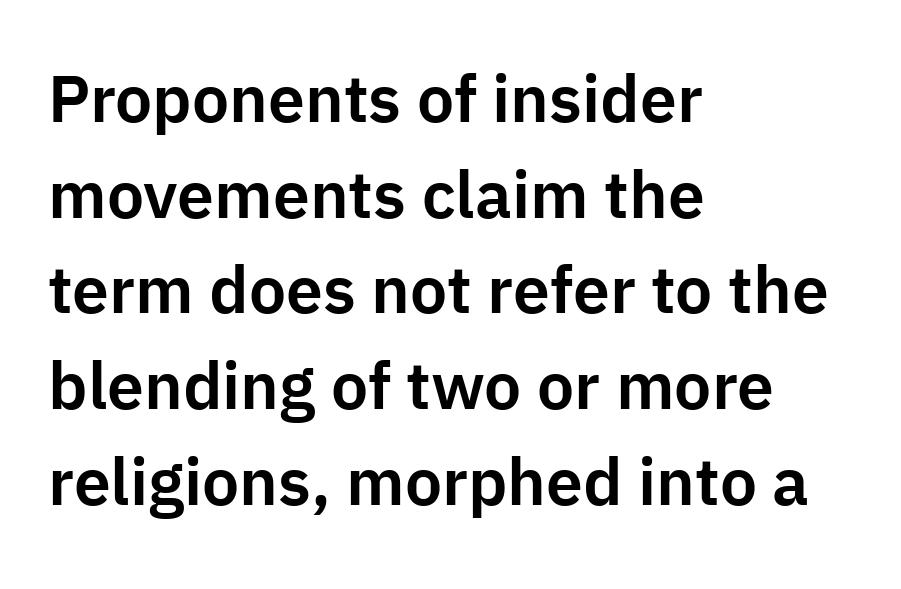
The image shows 66 px sans-serif type, upright; set left-aligned, normal line spacing (1.45x), normal letter spacing, not underlined; low stroke contrast and a medium x-height.
